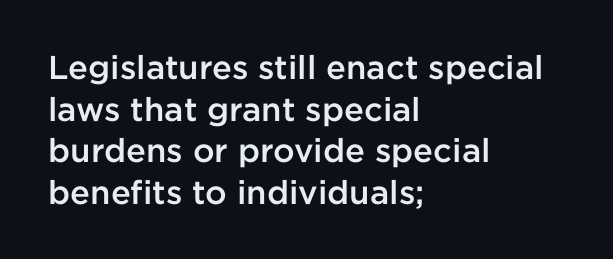
Q: Is the text bold? A: Semi-bold.
Q: Is the text italic (slanted)? A: No, it is upright.
Q: Is the typeface a serif or a sans-serif typeface? A: Sans-serif.
Q: Is the text underlined? A: No.
Q: How is the paragraph aligned? A: Left-aligned.
Q: Is the spacing between letters normal or unusually wide? A: Normal.
Q: Is the spacing between lines tight, normal or loose? A: Normal.
Q: Width (condensed, normal, or wide)? A: Normal.
Q: Stroke contrast? A: Low.
Q: x-height? A: Medium.
Q: Monospaced? A: No.
